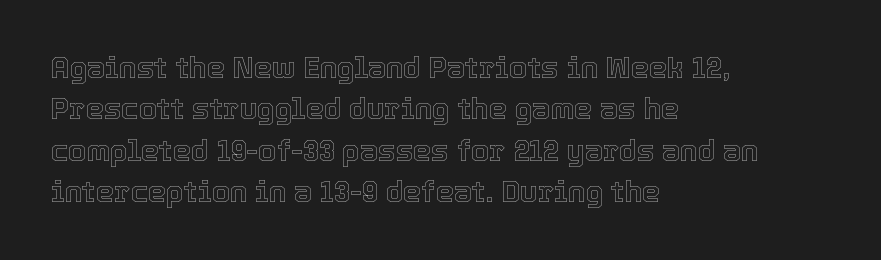
{"italic": "no", "width": "normal", "x_height": "medium", "monospaced": "no", "underline": "no", "align": "left", "line_spacing": "normal", "line_spacing_ratio": 1.43, "letter_spacing": "normal", "letter_spacing_em": 0.0, "glyph_px": 29}
